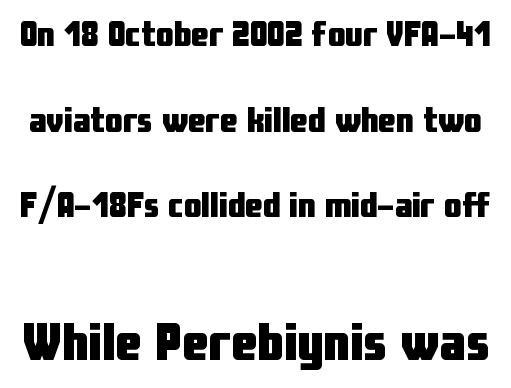
Students, note that the glyphs here touch the page at normal intervals. The rendering shows plain stroke endings on the letterforms — a sans-serif design. Regarding leading, the lines here are spaced well apart. Strong, thick strokes mark this as bold type. Clear beneath every line of the passage. Whoever set this made the second block the dominant, larger element.
